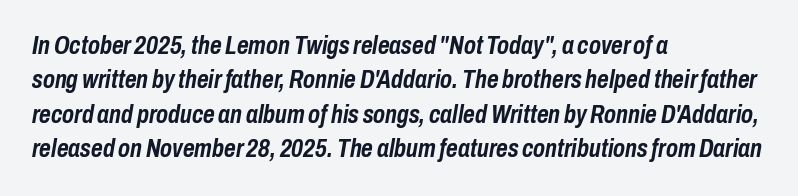
The image shows 25 px bold type, italic (leaning right); set left-aligned, normal line spacing (1.38x), normal letter spacing, not underlined.
